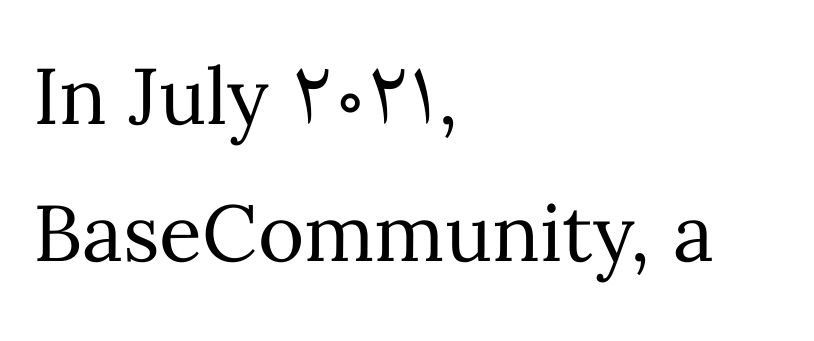
The image shows 79 px regular-weight type, upright; set left-aligned, line spacing 1.73x, normal letter spacing, not underlined; medium stroke contrast and a medium x-height.
